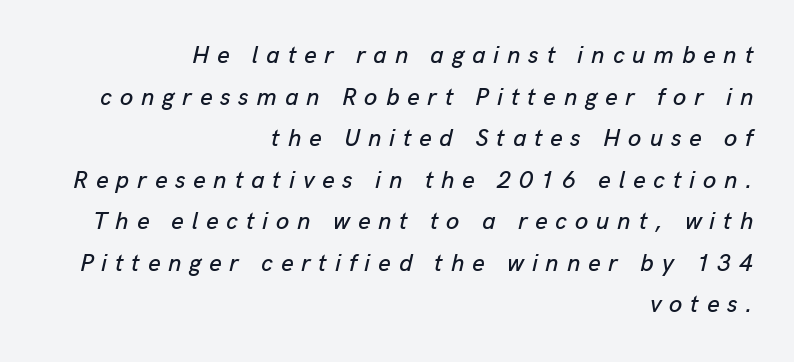
Notice how the stems are inclined rather than vertical — that's the hallmark of italics. In CSS terms this would be text-align: right. How are the letters spaced? Widely, with obvious added tracking. A bare baseline throughout the passage.
